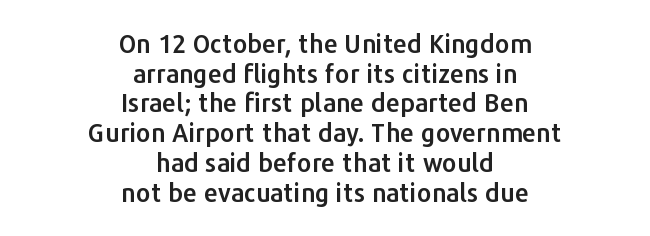
The whitespace from short lines is split evenly between both sides. The letterforms sit shoulder to shoulder at normal distance. Upright lettering throughout. Underline: absent.
